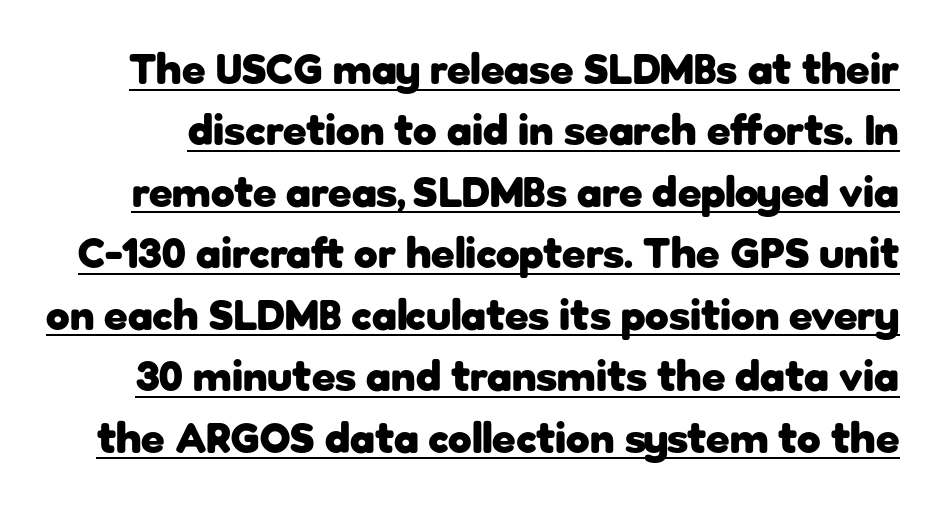
Q: Is the text bold? A: Yes.
Q: Is the text italic (slanted)? A: No, it is upright.
Q: Is the typeface a serif or a sans-serif typeface? A: Sans-serif.
Q: Is the text underlined? A: Yes.
Q: Is the spacing between letters normal or unusually wide? A: Normal.
Q: Is the spacing between lines tight, normal or loose? A: Normal.
Q: Width (condensed, normal, or wide)? A: Normal.
Q: Stroke contrast? A: Low.
Q: x-height? A: Medium.
Q: Monospaced? A: No.
